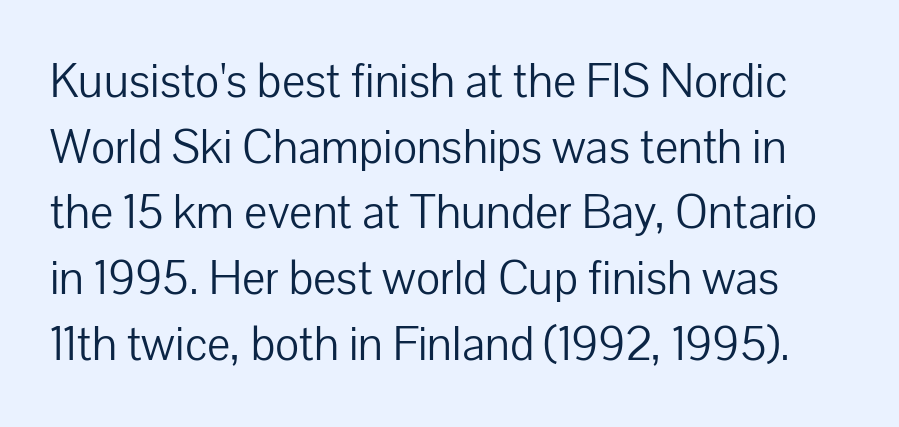
Does the type have serifs? No, each stem ends abruptly. Each letter keeps its own natural width here, so spacing adapts to shape. The lettering holds an erect, upright posture throughout. The designer left line spacing at the default.
